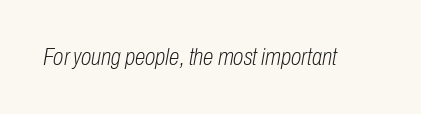
{"italic": "yes", "lean": "right", "slant_degrees": 10, "bold": "no", "underline": "no", "letter_spacing": "normal", "letter_spacing_em": 0.0, "glyph_px": 24}
